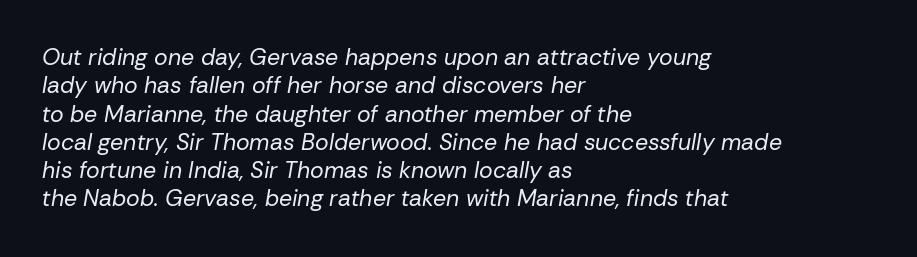
The area under the type is left untouched. Italic: yes, the glyphs are oblique. Bold? No — there's no thickening of the strokes. Horizontally, the lines are justified to the leading edge only. What stands out about the letter spacing? Nothing — it is the standard amount.
